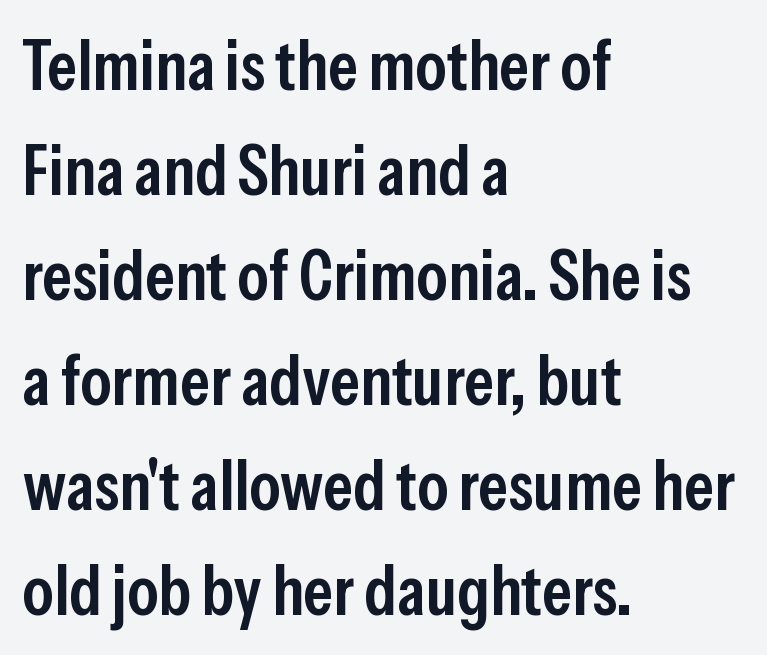
The face used here is proportionally spaced, like ordinary book or web type. A typesetter would label this face a sans. What's the leading like? Ordinary, nothing unusual. Style check: upright.
